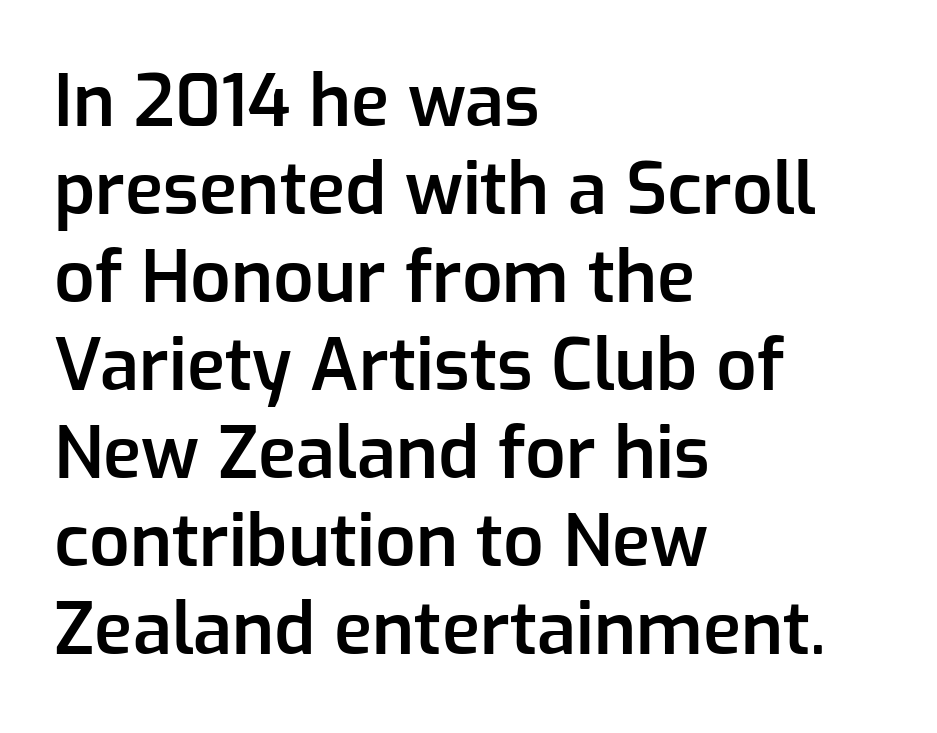
Q: Is the text bold? A: Semi-bold.
Q: Is the text italic (slanted)? A: No, it is upright.
Q: Is the typeface a serif or a sans-serif typeface? A: Sans-serif.
Q: Is the text underlined? A: No.
Q: How is the paragraph aligned? A: Left-aligned.
Q: Is the spacing between letters normal or unusually wide? A: Normal.
Q: Width (condensed, normal, or wide)? A: Normal.
Q: Stroke contrast? A: Low.
Q: x-height? A: Medium.
Q: Monospaced? A: No.
